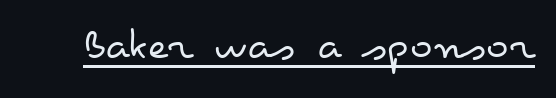
Q: Is the text bold? A: No.
Q: Is the text italic (slanted)? A: No, it is upright.
Q: Is the text underlined? A: Yes.
Q: Is the spacing between letters normal or unusually wide? A: Normal.
Q: Width (condensed, normal, or wide)? A: Wide.
Q: Stroke contrast? A: Low.
Q: x-height? A: Small.
Q: Monospaced? A: No.
